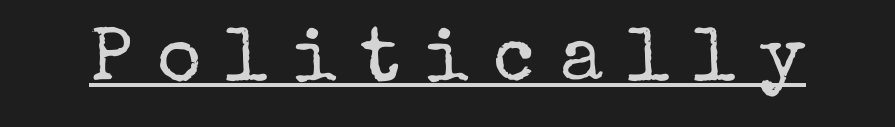
{"serif": "yes", "italic": "no", "bold": "no", "weight": "regular", "width": "normal", "stroke_contrast": "low", "x_height": "medium", "monospaced": "no", "underline": "yes", "letter_spacing": "wide", "letter_spacing_em": 0.33, "glyph_px": 76}
